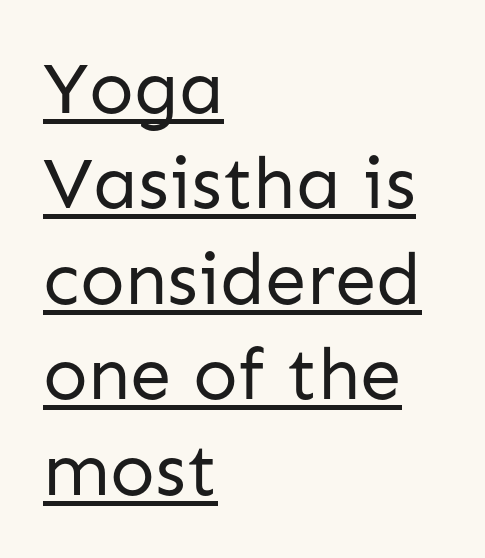
Q: Is the text bold? A: No.
Q: Is the text italic (slanted)? A: No, it is upright.
Q: Is the typeface a serif or a sans-serif typeface? A: Sans-serif.
Q: Is the text underlined? A: Yes.
Q: How is the paragraph aligned? A: Left-aligned.
Q: Is the spacing between letters normal or unusually wide? A: Normal.
Q: Is the spacing between lines tight, normal or loose? A: Normal.
Q: Width (condensed, normal, or wide)? A: Normal.
Q: Stroke contrast? A: Low.
Q: x-height? A: Medium.
Q: Monospaced? A: No.
